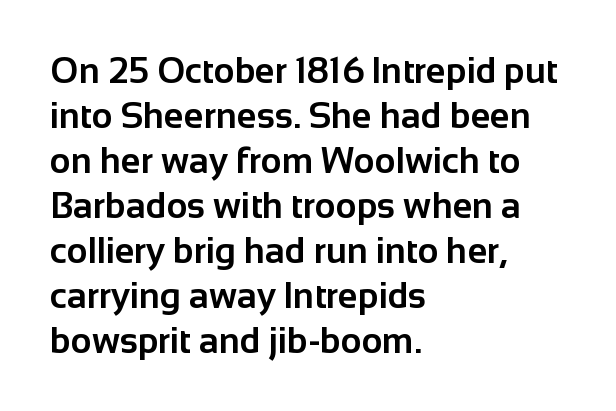
{"serif": "no", "italic": "no", "bold": "yes", "weight": "bold", "width": "normal", "stroke_contrast": "low", "x_height": "medium", "monospaced": "no", "underline": "no", "align": "left", "line_spacing": "normal", "line_spacing_ratio": 1.25, "letter_spacing": "normal", "letter_spacing_em": 0.0, "glyph_px": 36}
